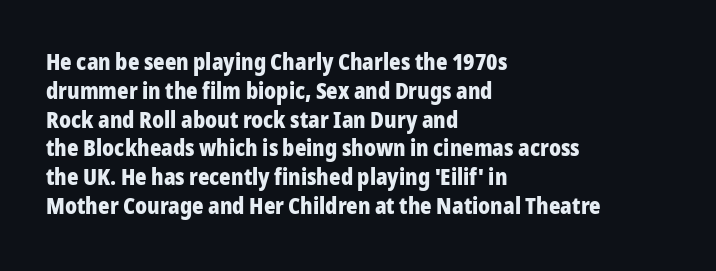
The rows are spaced the way most documents space them. Its strokes are broad and dark, the hallmark of bold type. Posture: upright roman. A bare baseline throughout the passage.
